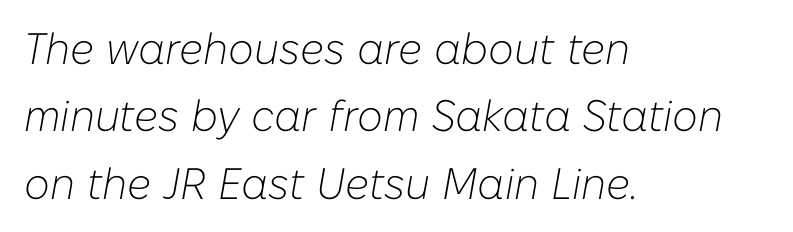
The line-height multiplier appears to be the usual default. The horizontal fit of the characters is conventional and even. Is the block centered? No — it sits flush against the left margin. Rendered with sloped, italic letterforms.
